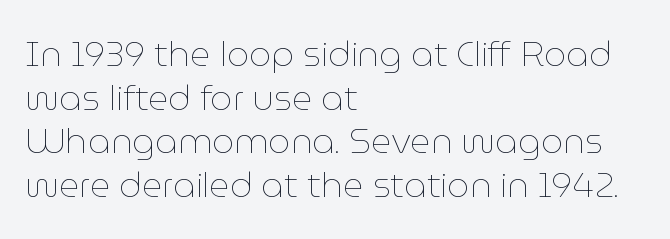
The image shows 35 px thin type, upright; set left-aligned, normal line spacing (1.25x), normal letter spacing, not underlined; low stroke contrast and a medium x-height.
